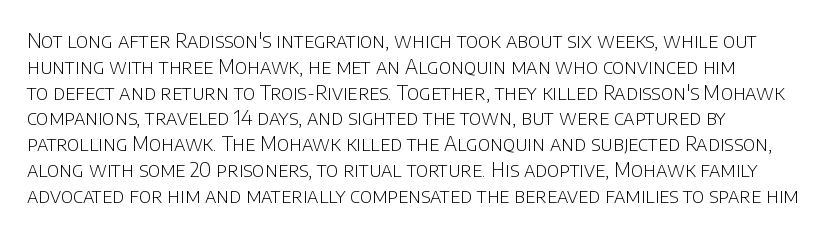
Q: Is the text bold? A: No.
Q: Is the text italic (slanted)? A: No, it is upright.
Q: Is the text underlined? A: No.
Q: Is the spacing between letters normal or unusually wide? A: Normal.
Q: Is the spacing between lines tight, normal or loose? A: Normal.
